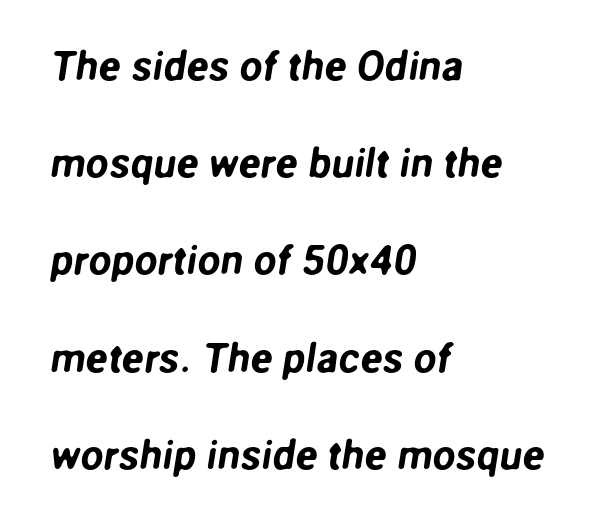
The image shows 41 px sans-serif type; set left-aligned, loose line spacing (2.37x), normal letter spacing, not underlined; low stroke contrast and a medium x-height.
